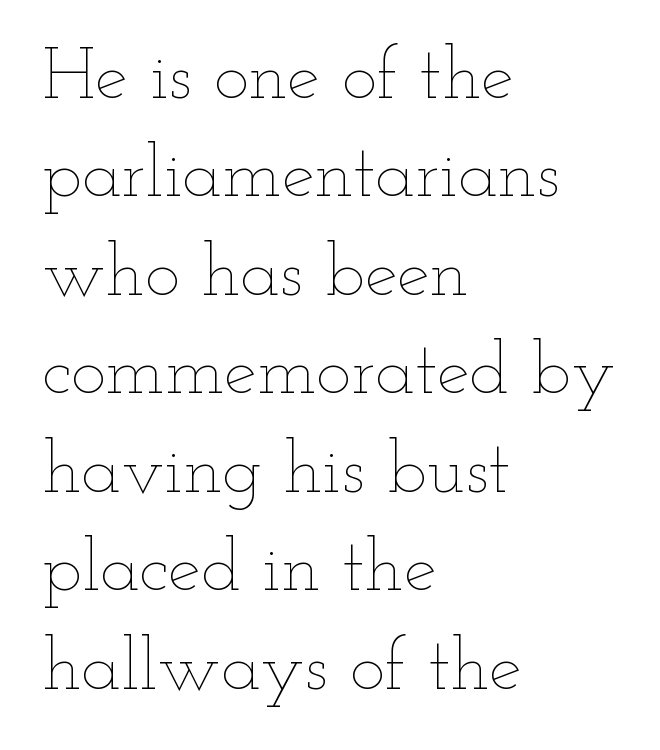
Each new line begins a customary step beneath the previous one. The lettering holds an erect, upright posture throughout. Compared with typical body copy, the letter spacing here is the same. Just letters on the line, the space beneath them empty. You could not count columns in this text — the font is proportionally spaced.
